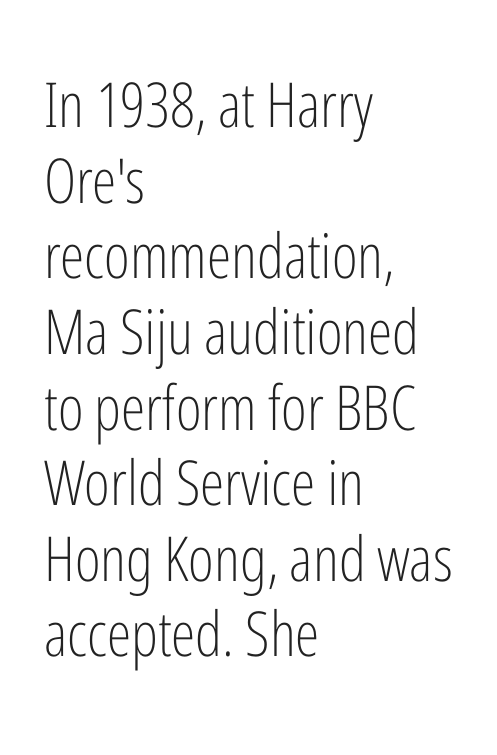
Q: Is the text bold? A: No.
Q: Is the text italic (slanted)? A: No, it is upright.
Q: Is the typeface a serif or a sans-serif typeface? A: Sans-serif.
Q: Is the text underlined? A: No.
Q: How is the paragraph aligned? A: Left-aligned.
Q: Is the spacing between letters normal or unusually wide? A: Normal.
Q: Width (condensed, normal, or wide)? A: Condensed.
Q: Stroke contrast? A: Low.
Q: x-height? A: Medium.
Q: Monospaced? A: No.
